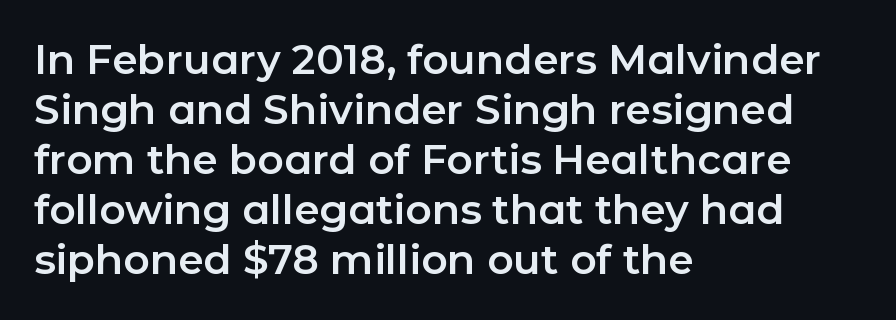
The image shows 41 px sans-serif type, upright; set left-aligned, line spacing 1.22x, normal letter spacing, not underlined; low stroke contrast and a medium x-height.
